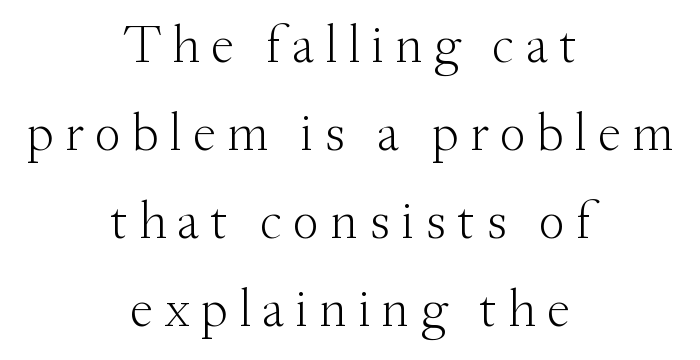
Q: Is the text bold? A: No.
Q: Is the text italic (slanted)? A: No, it is upright.
Q: Is the typeface a serif or a sans-serif typeface? A: Serif.
Q: Is the text underlined? A: No.
Q: How is the paragraph aligned? A: Centered.
Q: Is the spacing between letters normal or unusually wide? A: Unusually wide.
Q: Is the spacing between lines tight, normal or loose? A: Normal.
Q: Width (condensed, normal, or wide)? A: Normal.
Q: Stroke contrast? A: Medium.
Q: x-height? A: Small.
Q: Monospaced? A: No.
